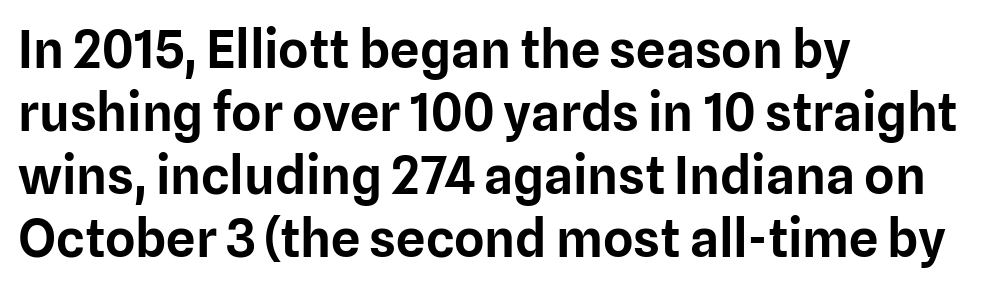
The image shows 52 px sans-serif type, upright; set left-aligned, line spacing 1.21x, normal letter spacing, not underlined; low stroke contrast and a medium x-height.
